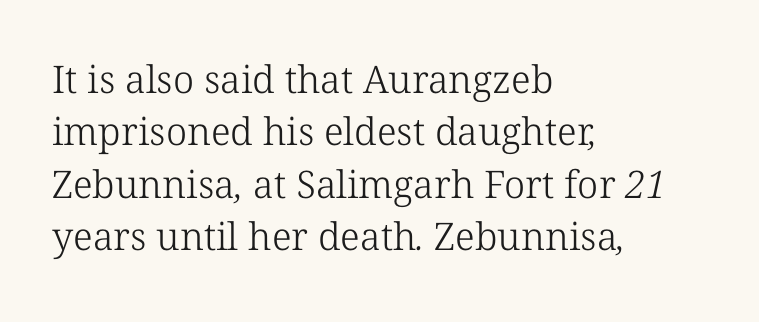
The image shows 38 px light serif type; set left-aligned, normal line spacing (1.38x), normal letter spacing, not underlined; low stroke contrast and a medium x-height.
